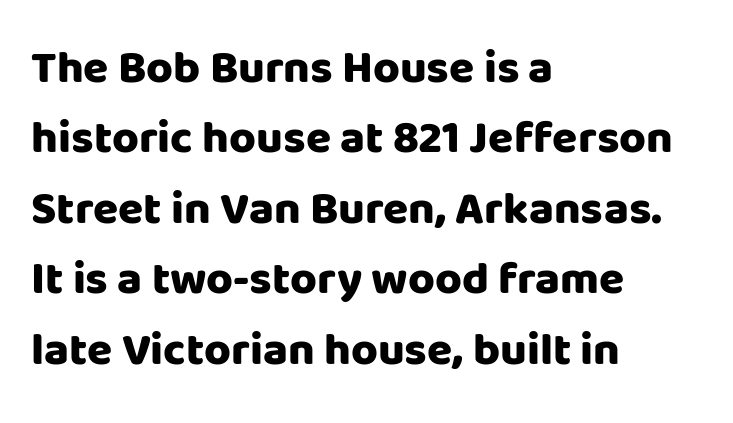
Each new line begins a customary step beneath the previous one. Bold? Absolutely — the strokes are thick and heavy. The face used here is a sans, in the tradition of grotesques and geometrics. These lines were composed using upright roman letters. Reading down the block, your eye returns to a fixed left position each line. Look at the tracking — it's just the regular setting, nothing added.
